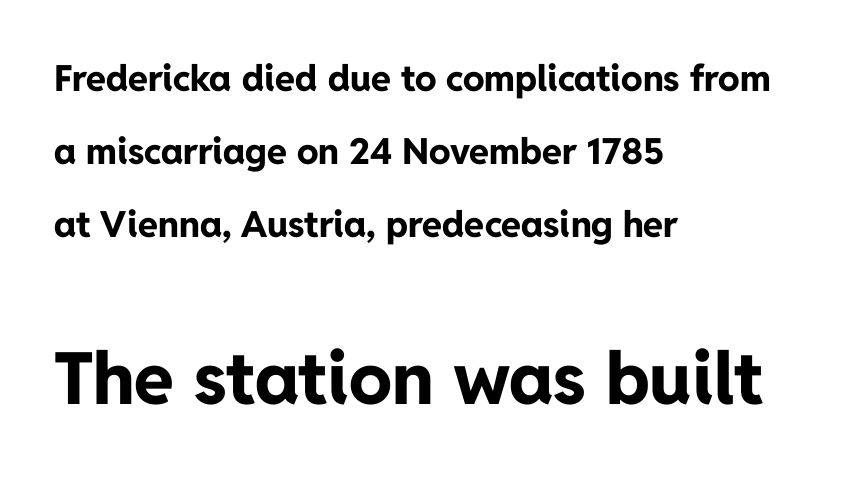
The image shows 72 px bold sans-serif type, upright; set left-aligned, loose line spacing (2.03x), normal letter spacing, not underlined; the second (bottom) block is 2.0x larger; low stroke contrast and a medium x-height.
